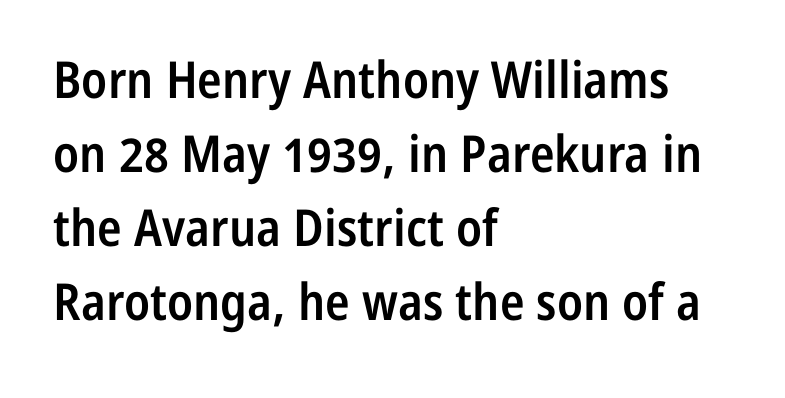
Q: Is the text bold? A: Semi-bold.
Q: Is the text italic (slanted)? A: No, it is upright.
Q: Is the typeface a serif or a sans-serif typeface? A: Sans-serif.
Q: Is the text underlined? A: No.
Q: How is the paragraph aligned? A: Left-aligned.
Q: Is the spacing between letters normal or unusually wide? A: Normal.
Q: Is the spacing between lines tight, normal or loose? A: Normal.
Q: Width (condensed, normal, or wide)? A: Condensed.
Q: Stroke contrast? A: Low.
Q: x-height? A: Medium.
Q: Monospaced? A: No.
